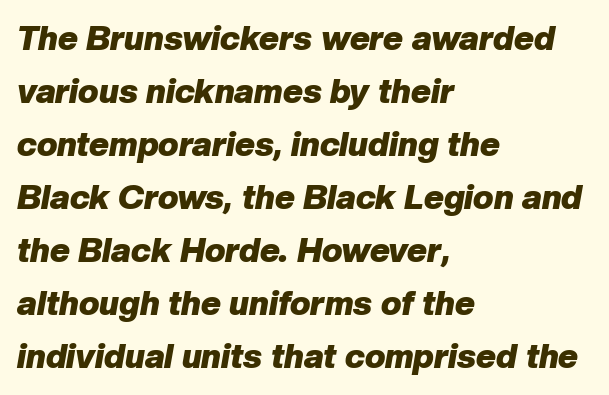
{"italic": "yes", "lean": "right", "slant_degrees": 10, "bold": "yes", "weight": "heavy", "width": "normal", "stroke_contrast": "low", "x_height": "medium", "monospaced": "no", "underline": "no", "align": "left", "line_spacing": "normal", "line_spacing_ratio": 1.56, "letter_spacing": "normal", "letter_spacing_em": 0.0, "glyph_px": 34}
